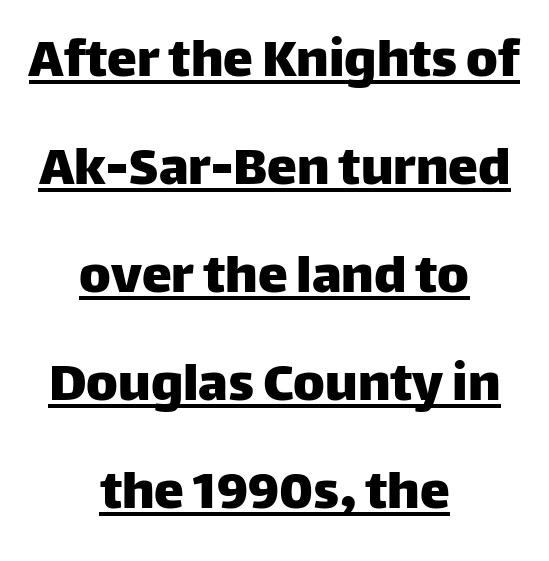
Q: Is the text italic (slanted)? A: No, it is upright.
Q: Is the typeface a serif or a sans-serif typeface? A: Sans-serif.
Q: Is the text underlined? A: Yes.
Q: How is the paragraph aligned? A: Centered.
Q: Is the spacing between letters normal or unusually wide? A: Normal.
Q: Width (condensed, normal, or wide)? A: Normal.
Q: Stroke contrast? A: Low.
Q: x-height? A: Large.
Q: Monospaced? A: No.
